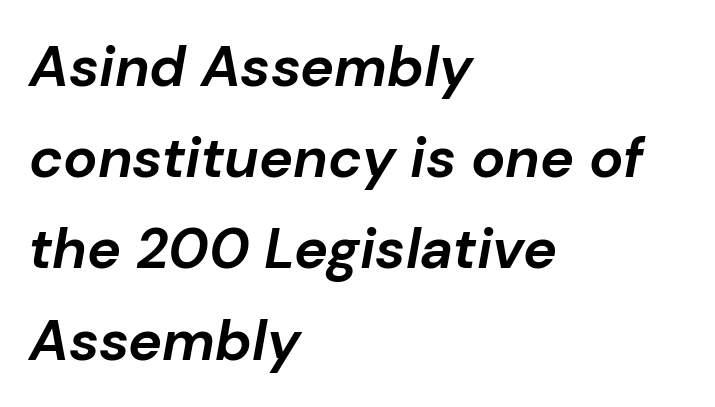
Descenders hang freely into open space. Every character sits at an angle, as italics do. Compared with typical body copy, the letter spacing here is the same. Is this a fixed-width face? No — the glyphs have proportional, varying widths. Vertically, the passage feels balanced, rows spaced as you'd expect. Chunky letters — that's bold for sure.
